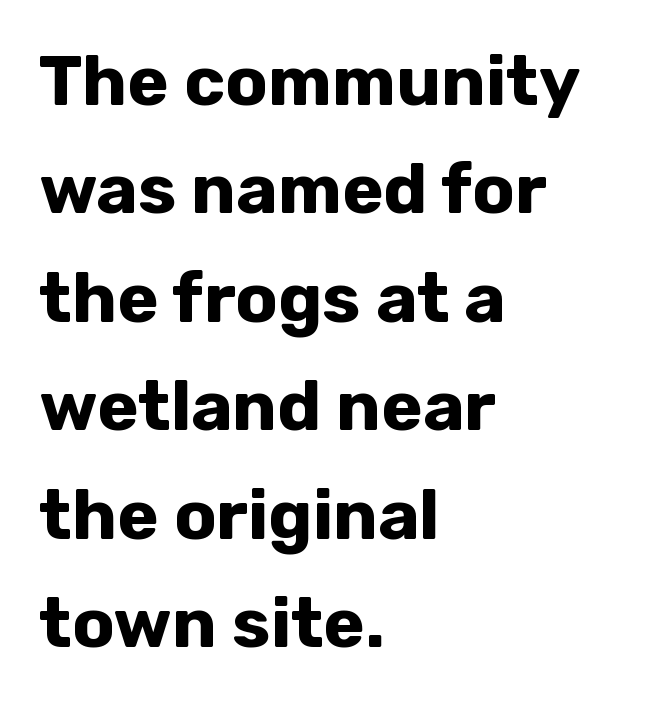
{"serif": "no", "italic": "no", "bold": "yes", "weight": "bold", "width": "normal", "stroke_contrast": "low", "x_height": "medium", "monospaced": "no", "underline": "no", "align": "left", "line_spacing": "normal", "line_spacing_ratio": 1.55, "letter_spacing": "normal", "letter_spacing_em": 0.0, "glyph_px": 70}
